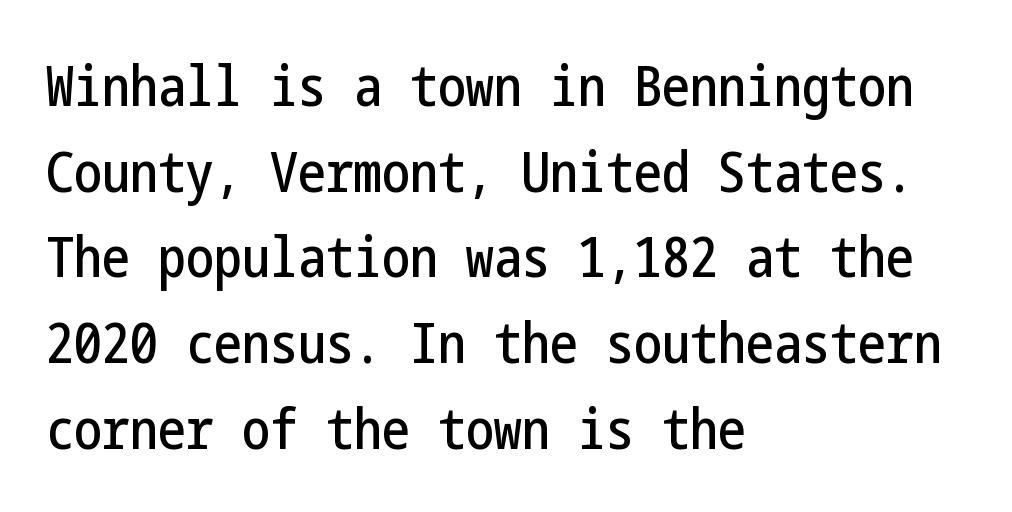
{"serif": "no", "italic": "no", "width": "condensed", "stroke_contrast": "low", "x_height": "medium", "underline": "no", "align": "left", "line_spacing": "normal", "line_spacing_ratio": 1.53, "letter_spacing": "normal", "letter_spacing_em": 0.0, "glyph_px": 56}
